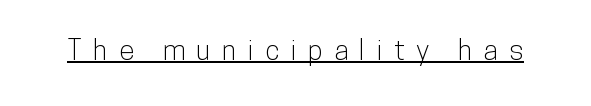
Q: Is the text italic (slanted)? A: No, it is upright.
Q: Is the typeface a serif or a sans-serif typeface? A: Sans-serif.
Q: Is the text underlined? A: Yes.
Q: Is the spacing between letters normal or unusually wide? A: Unusually wide.
Q: Width (condensed, normal, or wide)? A: Condensed.
Q: Stroke contrast? A: Low.
Q: x-height? A: Medium.
Q: Monospaced? A: No.
